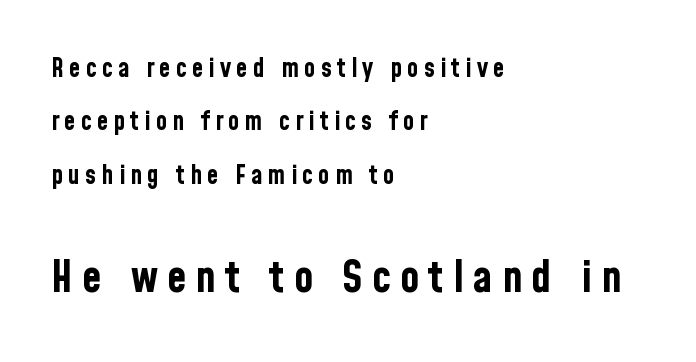
{"serif": "no", "italic": "no", "bold": "yes", "weight": "bold", "width": "condensed", "stroke_contrast": "low", "x_height": "medium", "monospaced": "no", "underline": "no", "align": "left", "line_spacing": "loose", "line_spacing_ratio": 2.05, "letter_spacing": "wide", "letter_spacing_em": 0.2, "larger_block": "second", "size_ratio": 1.73, "glyph_px": 45}
